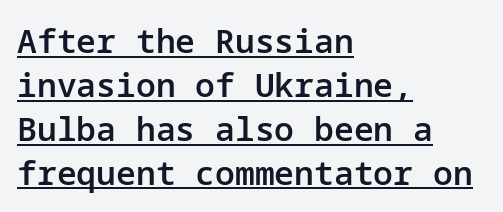
Q: Is the text bold? A: Semi-bold.
Q: Is the text italic (slanted)? A: No, it is upright.
Q: Is the typeface a serif or a sans-serif typeface? A: Sans-serif.
Q: Is the text underlined? A: Yes.
Q: How is the paragraph aligned? A: Left-aligned.
Q: Is the spacing between letters normal or unusually wide? A: Normal.
Q: Is the spacing between lines tight, normal or loose? A: Normal.
Q: Width (condensed, normal, or wide)? A: Normal.
Q: Stroke contrast? A: Low.
Q: x-height? A: Medium.
